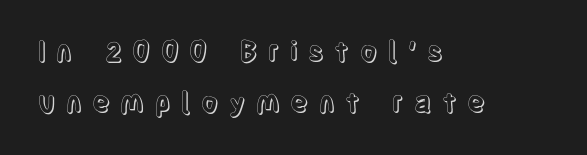
The image shows 27 px text type, upright; set left-aligned, line spacing 1.88x, unusually wide letter spacing (+0.37 em), not underlined.
